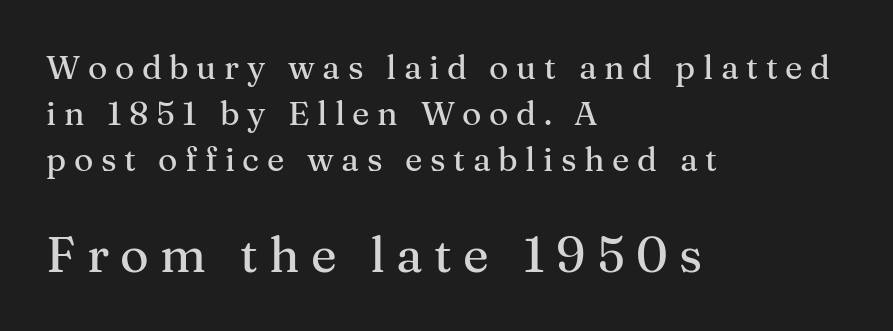
Normally led — the rows are evenly, conventionally spaced. Is the letter spacing exaggerated? Yes — the characters are pushed far apart. The block sitting lower on the canvas is the one with enlarged characters. Upright lettering throughout. Think of a printed novel: that variable character pitch is what you see here.
